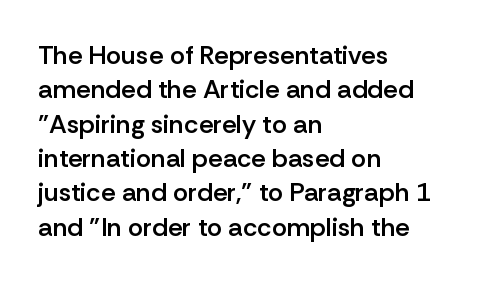
{"italic": "no", "bold": "semi", "underline": "no", "align": "left", "line_spacing": "normal", "line_spacing_ratio": 1.32, "letter_spacing": "normal", "letter_spacing_em": 0.0, "glyph_px": 26}
